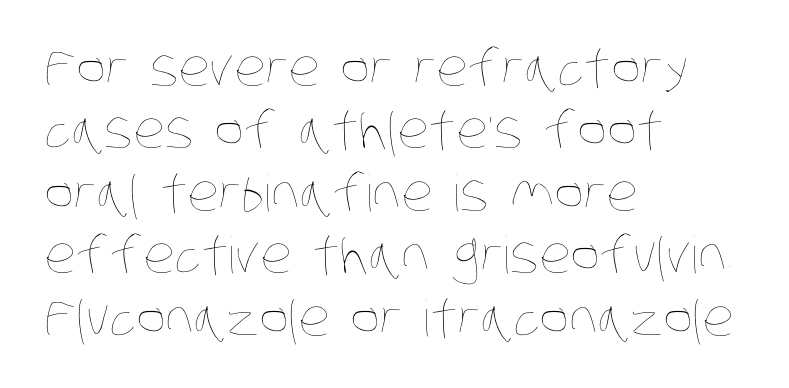
{"bold": "no", "weight": "thin", "width": "condensed", "stroke_contrast": "low", "x_height": "large", "monospaced": "no", "underline": "no", "align": "left", "line_spacing": "normal", "line_spacing_ratio": 1.25, "letter_spacing": "normal", "letter_spacing_em": 0.0, "glyph_px": 50}
